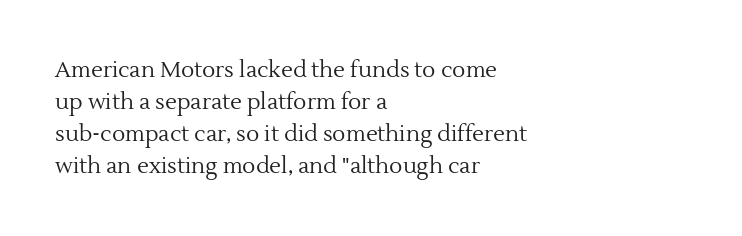
The image shows 22 px text type, upright; set left-aligned, normal line spacing (1.45x), normal letter spacing, not underlined.
